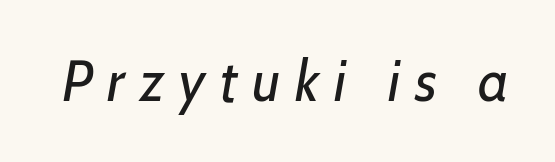
Q: Is the text bold? A: No.
Q: Is the text italic (slanted)? A: Yes, it leans right by about 7 degrees.
Q: Is the text underlined? A: No.
Q: Is the spacing between letters normal or unusually wide? A: Unusually wide.
Q: Width (condensed, normal, or wide)? A: Normal.
Q: Stroke contrast? A: Low.
Q: x-height? A: Medium.
Q: Monospaced? A: No.
